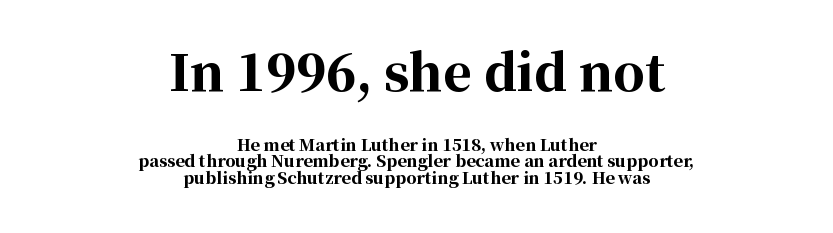
This sample uses a serif face. You could call the tracking neutral — neither tight nor loose. Upright lettering throughout. Is the type bold? Yes — the strokes are clearly thick and heavy. The specimen omits any rule beneath the text block's lines.
